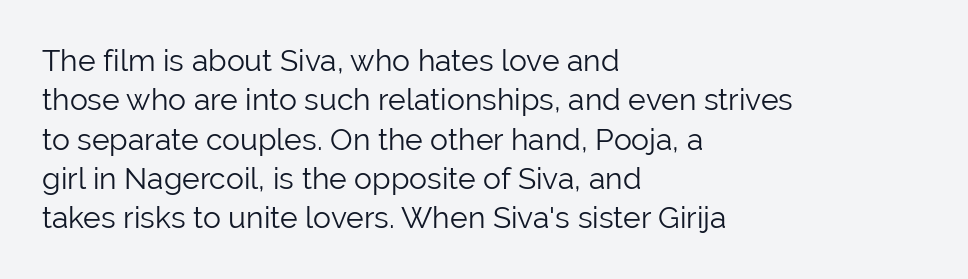
Q: Is the text bold? A: No.
Q: Is the text italic (slanted)? A: No, it is upright.
Q: Is the typeface a serif or a sans-serif typeface? A: Sans-serif.
Q: Is the text underlined? A: No.
Q: How is the paragraph aligned? A: Left-aligned.
Q: Is the spacing between letters normal or unusually wide? A: Normal.
Q: Is the spacing between lines tight, normal or loose? A: Normal.
Q: Width (condensed, normal, or wide)? A: Normal.
Q: Stroke contrast? A: Low.
Q: x-height? A: Medium.
Q: Monospaced? A: No.
